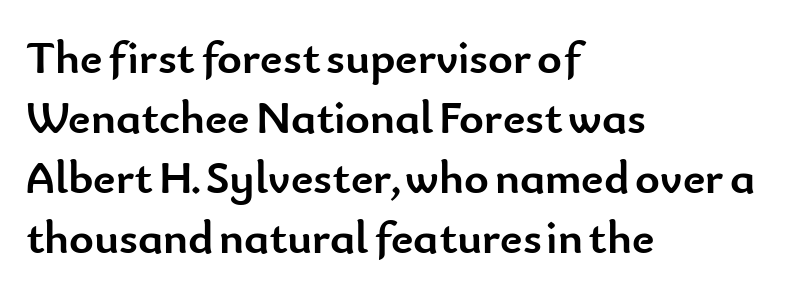
Q: Is the text bold? A: Yes.
Q: Is the text italic (slanted)? A: No, it is upright.
Q: Is the typeface a serif or a sans-serif typeface? A: Sans-serif.
Q: Is the text underlined? A: No.
Q: How is the paragraph aligned? A: Left-aligned.
Q: Is the spacing between letters normal or unusually wide? A: Normal.
Q: Is the spacing between lines tight, normal or loose? A: Normal.
Q: Width (condensed, normal, or wide)? A: Normal.
Q: Stroke contrast? A: Low.
Q: x-height? A: Small.
Q: Monospaced? A: No.
